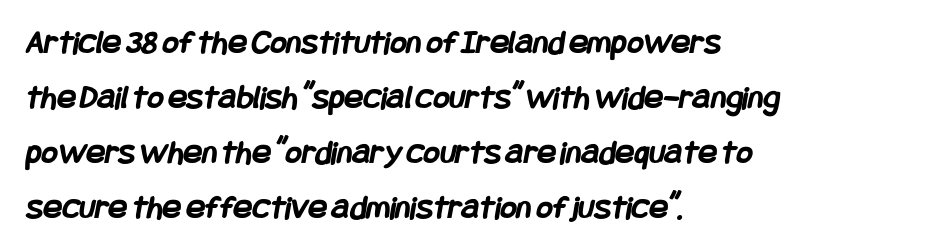
{"serif": "no", "bold": "yes", "weight": "semibold", "width": "condensed", "stroke_contrast": "low", "x_height": "large", "underline": "no", "align": "left", "line_spacing": "normal", "line_spacing_ratio": 1.57, "letter_spacing": "normal", "letter_spacing_em": 0.0, "glyph_px": 35}
